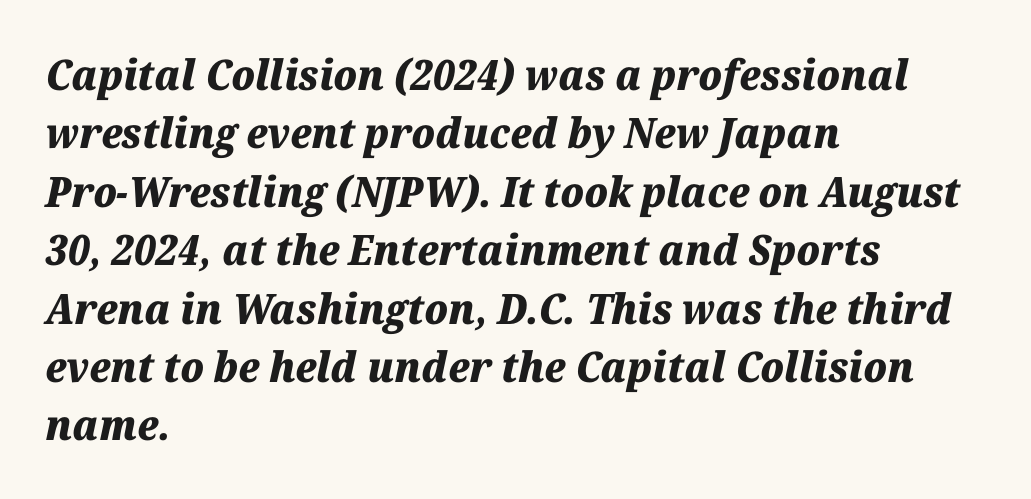
The image shows 42 px heavy type, italic (leaning right); set left-aligned, normal line spacing (1.39x), normal letter spacing, not underlined; medium stroke contrast and a medium x-height.
